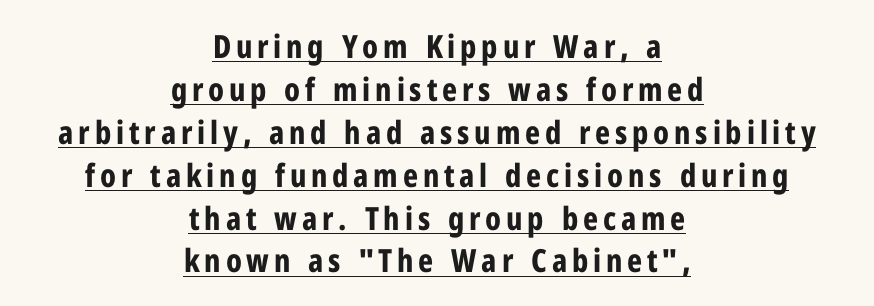
Q: Is the text bold? A: Yes.
Q: Is the text italic (slanted)? A: No, it is upright.
Q: Is the typeface a serif or a sans-serif typeface? A: Sans-serif.
Q: Is the text underlined? A: Yes.
Q: How is the paragraph aligned? A: Centered.
Q: Is the spacing between lines tight, normal or loose? A: Normal.
Q: Width (condensed, normal, or wide)? A: Condensed.
Q: Stroke contrast? A: Low.
Q: x-height? A: Medium.
Q: Monospaced? A: No.
